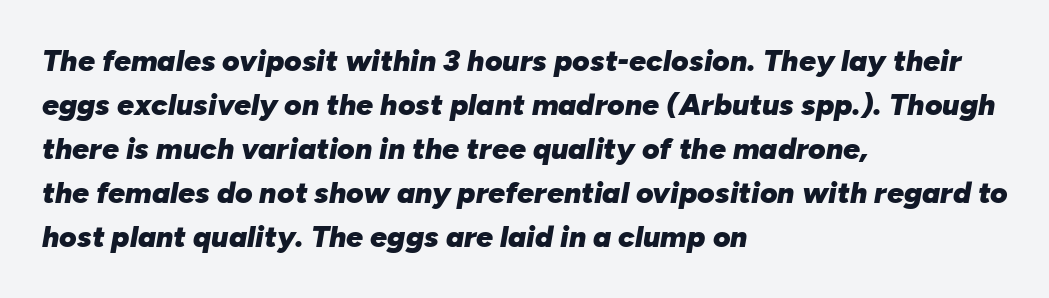
{"italic": "yes", "lean": "right", "slant_degrees": 10, "bold": "yes", "weight": "heavy", "width": "normal", "stroke_contrast": "low", "x_height": "medium", "monospaced": "no", "underline": "no", "align": "left", "line_spacing": "normal", "line_spacing_ratio": 1.47, "letter_spacing": "normal", "letter_spacing_em": 0.0, "glyph_px": 30}
